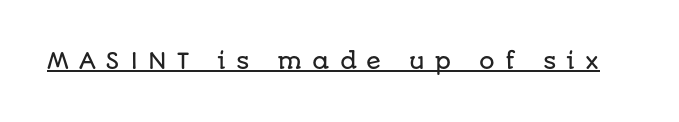
The image shows 22 px text type, upright; set unusually wide letter spacing (+0.45 em), underlined.
